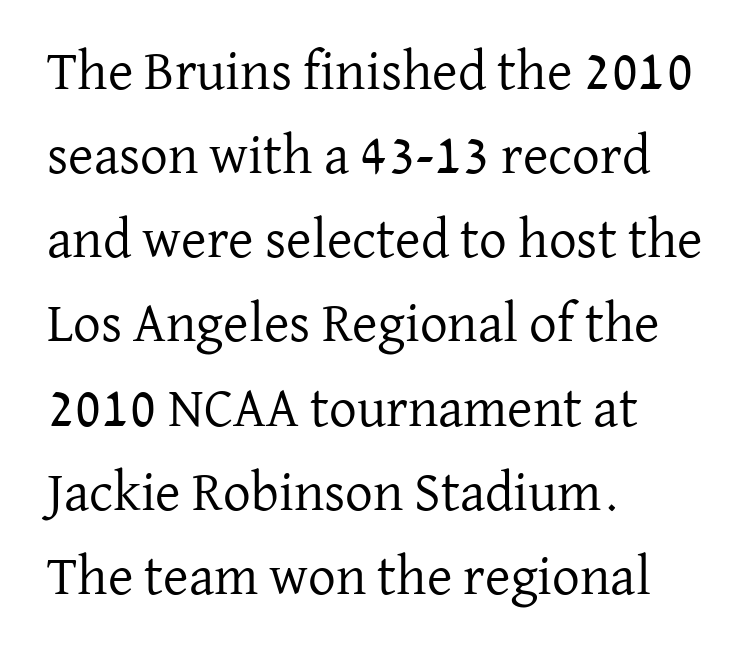
The image shows 55 px regular-weight serif type, upright; set left-aligned, normal line spacing (1.53x), normal letter spacing, not underlined; low stroke contrast and a medium x-height.
